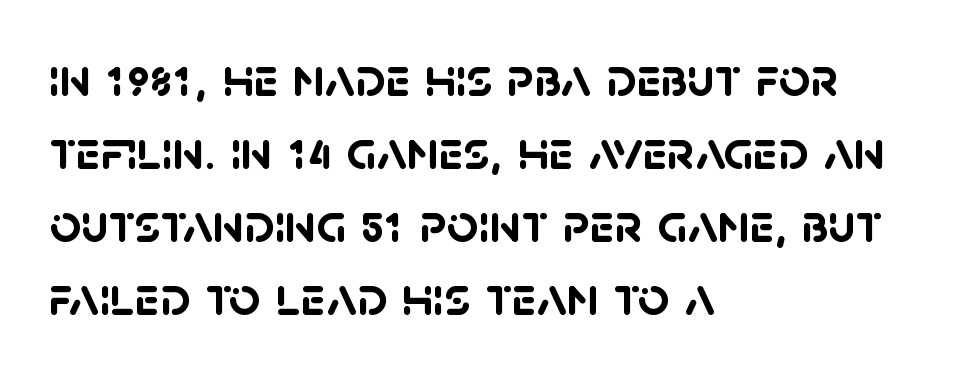
{"serif": "no", "bold": "yes", "weight": "semibold", "width": "normal", "stroke_contrast": "low", "x_height": "large", "monospaced": "no", "underline": "no", "align": "left", "line_spacing": "normal", "line_spacing_ratio": 1.33, "letter_spacing": "normal", "letter_spacing_em": 0.0, "glyph_px": 55}
